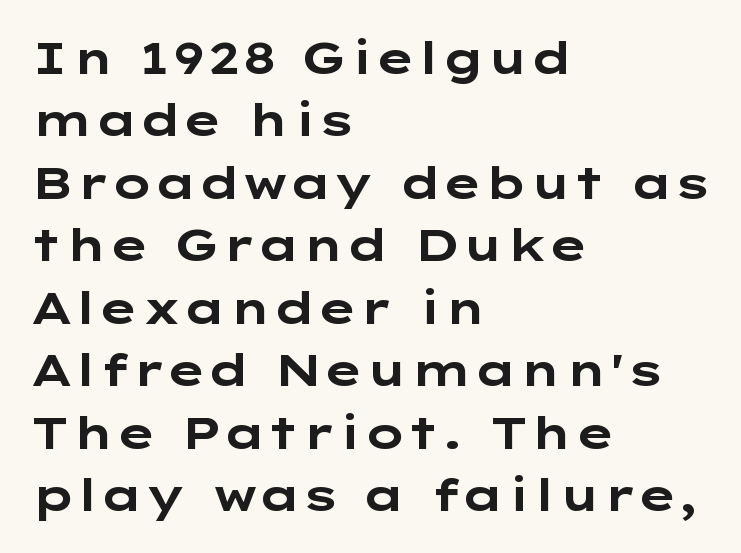
Descenders are the only things crossing below the line. Words appear dense and cohesive because spacing is normal. The typesetting leans heavy: a genuine bold. Ascenders rise straight up at ninety degrees. The designer went with a sans here, leaving each stem footless.
